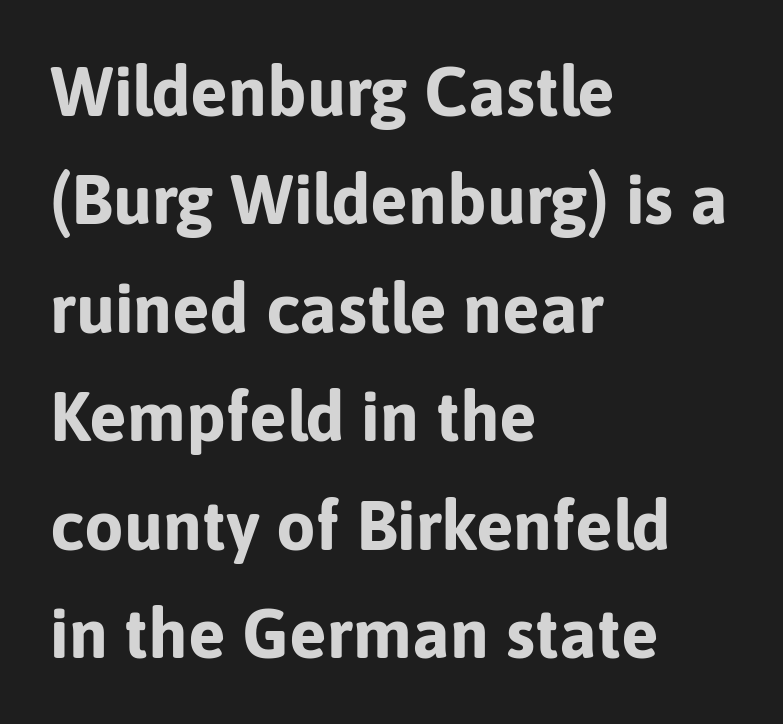
The image shows 70 px bold sans-serif type, upright; set left-aligned, normal line spacing (1.55x), normal letter spacing, not underlined; low stroke contrast and a medium x-height.
